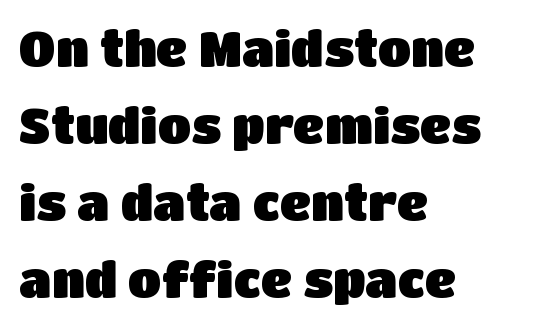
The rendering shows plain stroke endings on the letterforms — a sans-serif design. Only glyphs here, with clear space below each row. The passage is arranged the way most books set body copy — flush left. Notice how descenders clear the ascenders below comfortably — that's standard leading. The letters sit at their default tracking, neither squeezed nor spread.
